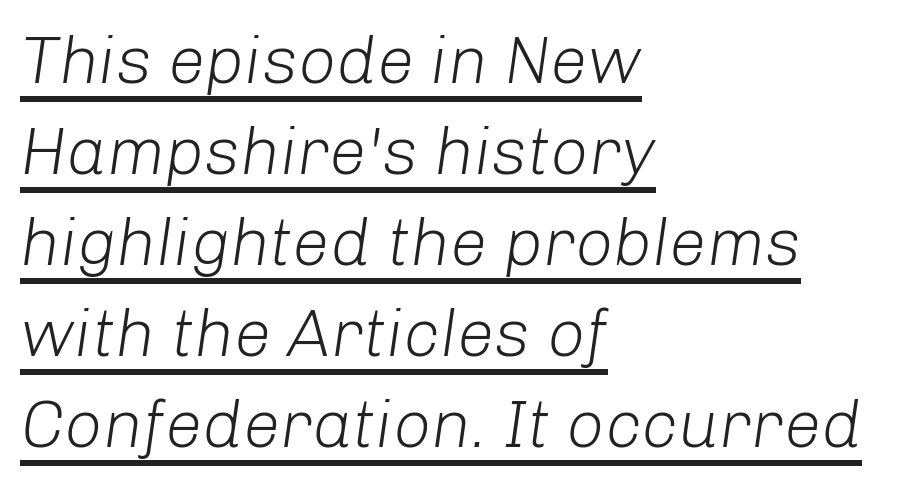
{"italic": "yes", "lean": "right", "slant_degrees": 8, "bold": "no", "weight": "light", "width": "normal", "stroke_contrast": "low", "x_height": "medium", "monospaced": "no", "underline": "yes", "align": "left", "line_spacing": "normal", "line_spacing_ratio": 1.36, "letter_spacing": "normal", "letter_spacing_em": 0.0, "glyph_px": 67}
